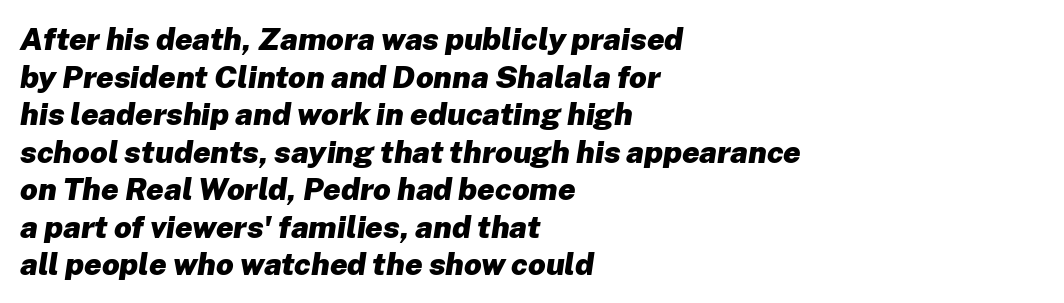
{"italic": "yes", "lean": "right", "slant_degrees": 8, "bold": "yes", "weight": "heavy", "width": "normal", "stroke_contrast": "low", "x_height": "medium", "monospaced": "no", "underline": "no", "align": "left", "line_spacing_ratio": 1.21, "letter_spacing": "normal", "letter_spacing_em": 0.0, "glyph_px": 31}
